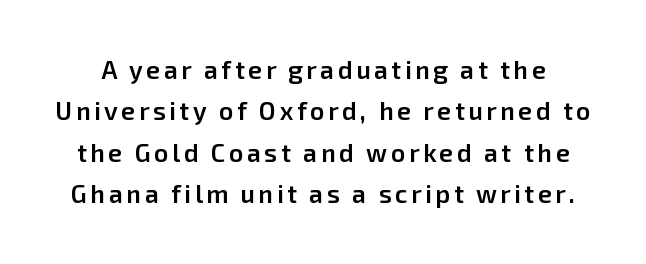
Q: Is the text bold? A: Semi-bold.
Q: Is the text italic (slanted)? A: No, it is upright.
Q: Is the text underlined? A: No.
Q: Is the spacing between lines tight, normal or loose? A: Normal.
